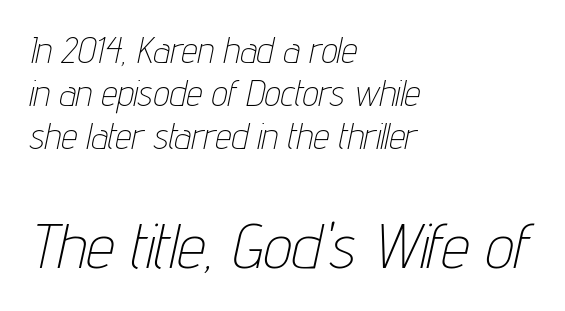
Q: Is the text bold? A: No.
Q: Is the text italic (slanted)? A: Yes, it leans right by about 12 degrees.
Q: Is the text underlined? A: No.
Q: How is the paragraph aligned? A: Left-aligned.
Q: Is the spacing between letters normal or unusually wide? A: Normal.
Q: Which block of text is set in a larger size, the first (top) or the second (bottom)? A: The second (bottom) one.
Q: Width (condensed, normal, or wide)? A: Condensed.
Q: Stroke contrast? A: Low.
Q: x-height? A: Medium.
Q: Monospaced? A: No.
